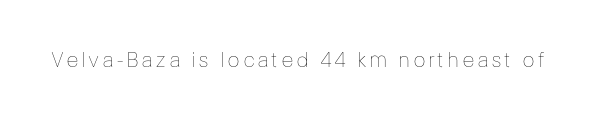
The image shows 21 px text type, upright; set not underlined.
